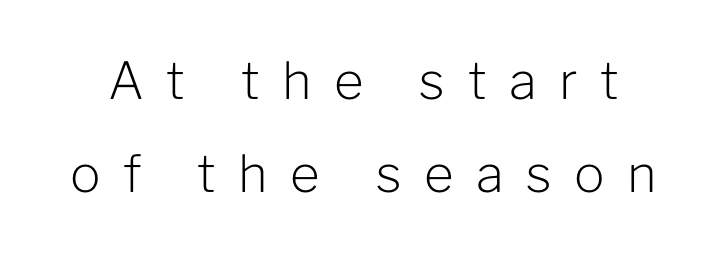
Every character sits straight up, as roman type does. Each row of text sits above clean, open space. You could not count columns in this text — the font is proportionally spaced. In terms of letterform style, serifs are entirely absent. A light-to-regular cut is what we see here.
